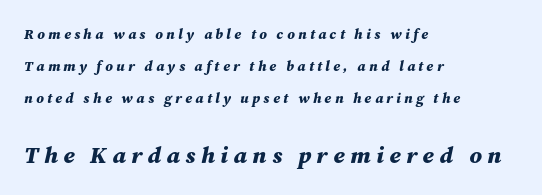
Q: Is the text bold? A: Yes.
Q: Is the text italic (slanted)? A: Yes, it leans right by about 12 degrees.
Q: Is the text underlined? A: No.
Q: How is the paragraph aligned? A: Left-aligned.
Q: Is the spacing between letters normal or unusually wide? A: Unusually wide.
Q: Is the spacing between lines tight, normal or loose? A: Loose.
Q: Which block of text is set in a larger size, the first (top) or the second (bottom)? A: The second (bottom) one.
